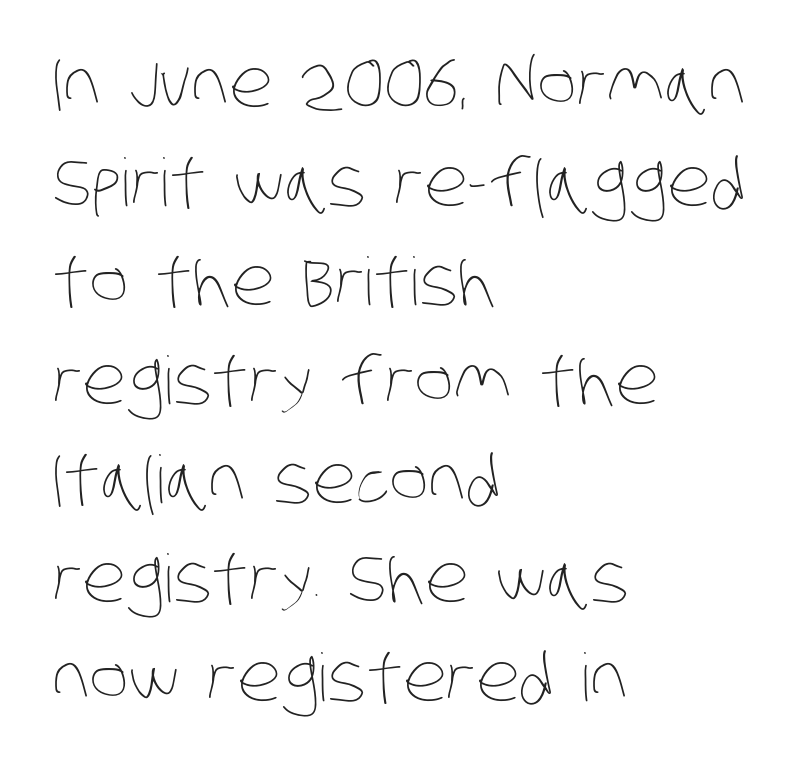
The image shows 66 px thin, condensed type; set left-aligned, normal line spacing (1.5x), normal letter spacing, not underlined; low stroke contrast and a large x-height.
